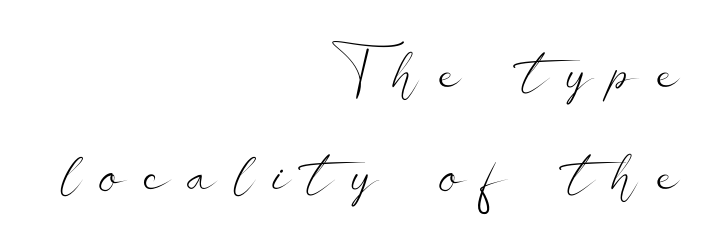
The cut favours lightness, reaching ordinary text weight at its darkest. Stroke terminals: plain, sans-serif. Spacing between characters has been opened up far beyond the box default. The space directly below the letters is spotless. Typeset ragged left — the right edge is the straight one.
